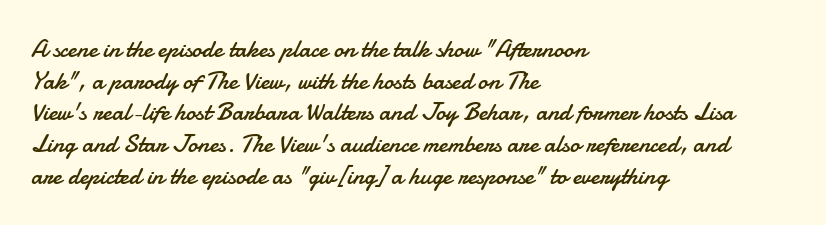
The image shows 25 px text type; set left-aligned, normal line spacing (1.27x), normal letter spacing, not underlined.
